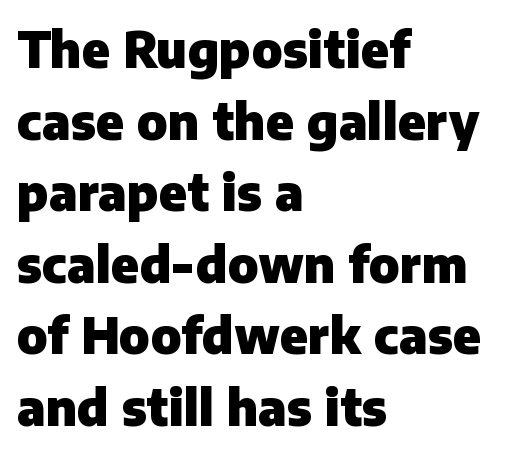
The image shows 49 px heavy sans-serif type, upright; set left-aligned, normal line spacing (1.46x), normal letter spacing, not underlined; low stroke contrast and a medium x-height.
